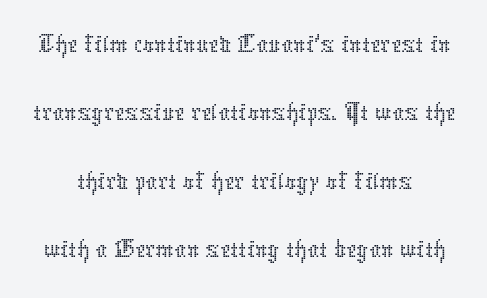
Q: Is the text bold? A: No.
Q: Is the text italic (slanted)? A: No, it is upright.
Q: Is the text underlined? A: No.
Q: Is the spacing between letters normal or unusually wide? A: Normal.
Q: Width (condensed, normal, or wide)? A: Normal.
Q: Stroke contrast? A: Low.
Q: x-height? A: Medium.
Q: Monospaced? A: No.
